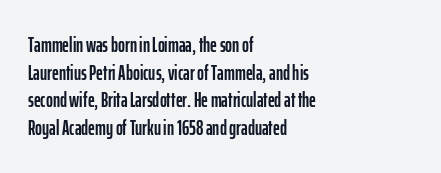
Q: Is the text italic (slanted)? A: No, it is upright.
Q: Is the text underlined? A: No.
Q: How is the paragraph aligned? A: Left-aligned.
Q: Is the spacing between letters normal or unusually wide? A: Normal.
Q: Is the spacing between lines tight, normal or loose? A: Normal.
